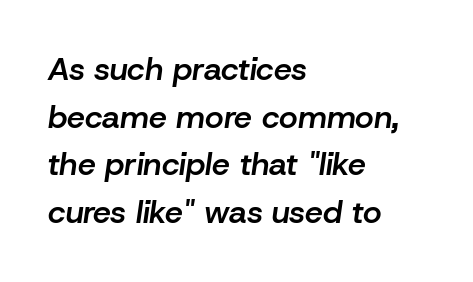
The image shows 32 px semibold type, italic (leaning right); set left-aligned, normal line spacing (1.49x), normal letter spacing, not underlined; low stroke contrast and a medium x-height.
